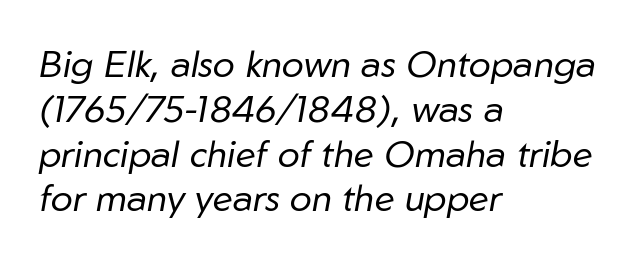
{"italic": "yes", "lean": "right", "slant_degrees": 10, "bold": "no", "weight": "regular", "width": "normal", "stroke_contrast": "low", "x_height": "medium", "monospaced": "no", "underline": "no", "align": "left", "line_spacing_ratio": 1.21, "letter_spacing": "normal", "letter_spacing_em": 0.0, "glyph_px": 37}
